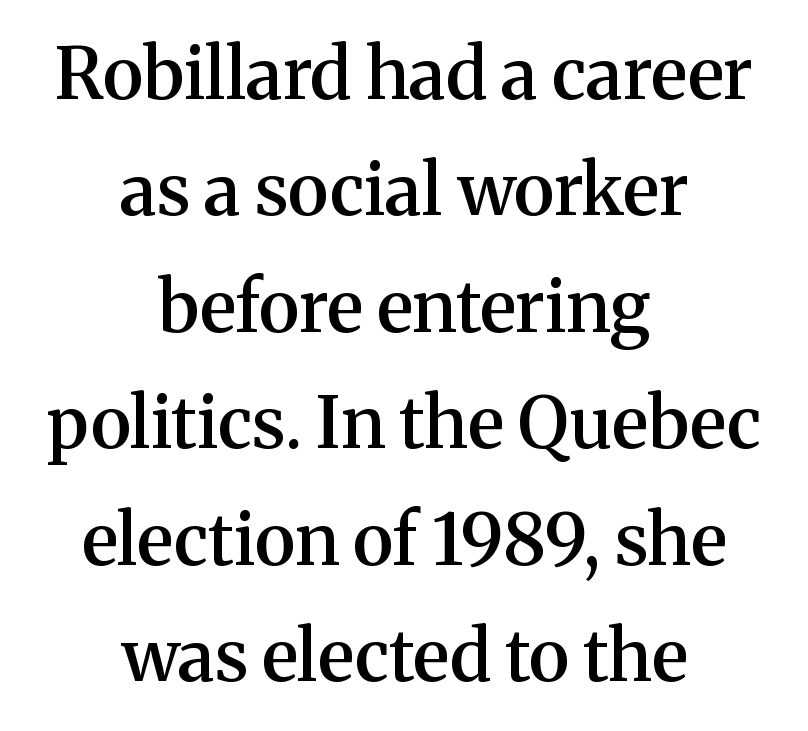
The image shows 71 px semibold serif type, upright; set centered, normal line spacing (1.64x), normal letter spacing, not underlined; medium stroke contrast and a medium x-height.
